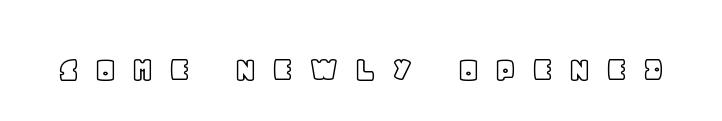
Posture: straight, roman, zero tilt. Any mark beneath the type? The region is blank. The passage shown has open, widely tracked lettering throughout. A typesetter would call this proportional, since set widths differ per character.
